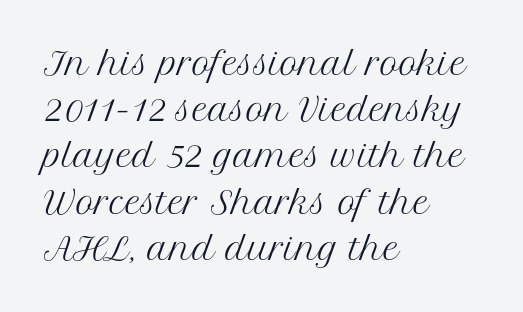
Q: Is the text bold? A: No.
Q: Is the text italic (slanted)? A: Yes.
Q: Is the text underlined? A: No.
Q: How is the paragraph aligned? A: Left-aligned.
Q: Is the spacing between letters normal or unusually wide? A: Normal.
Q: Is the spacing between lines tight, normal or loose? A: Normal.
Q: Width (condensed, normal, or wide)? A: Normal.
Q: Stroke contrast? A: Medium.
Q: x-height? A: Medium.
Q: Monospaced? A: No.
